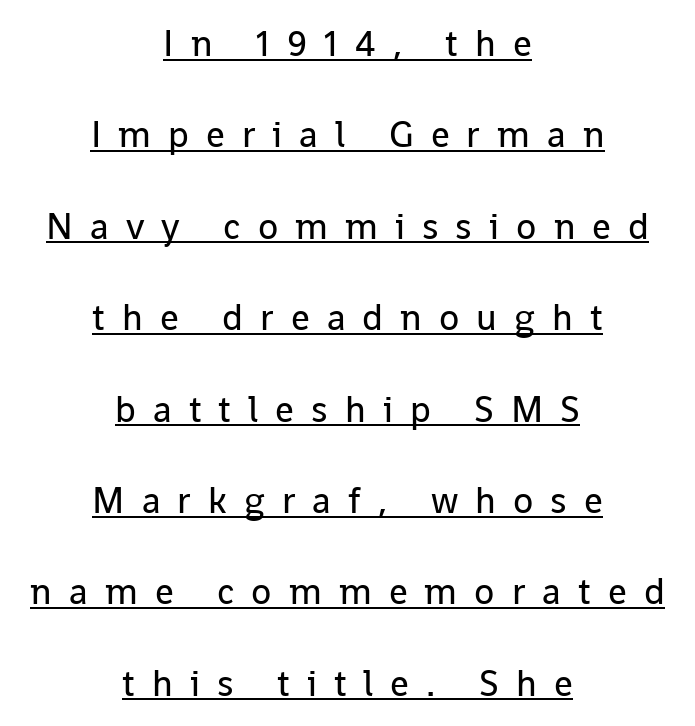
Q: Is the text bold? A: No.
Q: Is the text italic (slanted)? A: No, it is upright.
Q: Is the typeface a serif or a sans-serif typeface? A: Sans-serif.
Q: Is the text underlined? A: Yes.
Q: How is the paragraph aligned? A: Centered.
Q: Is the spacing between letters normal or unusually wide? A: Unusually wide.
Q: Is the spacing between lines tight, normal or loose? A: Loose.
Q: Width (condensed, normal, or wide)? A: Normal.
Q: Stroke contrast? A: Low.
Q: x-height? A: Medium.
Q: Monospaced? A: No.
